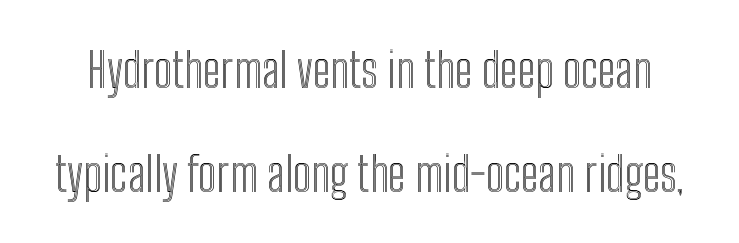
{"italic": "no", "width": "condensed", "x_height": "medium", "monospaced": "no", "underline": "no", "line_spacing": "loose", "line_spacing_ratio": 2.16, "letter_spacing": "normal", "letter_spacing_em": 0.0, "glyph_px": 48}
